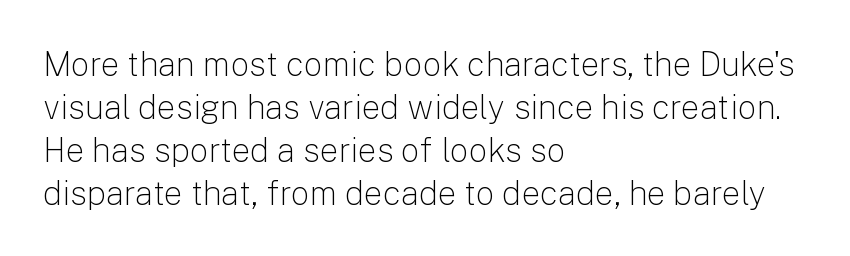
{"serif": "no", "italic": "no", "bold": "no", "weight": "light", "width": "normal", "stroke_contrast": "low", "x_height": "medium", "monospaced": "no", "underline": "no", "align": "left", "line_spacing": "normal", "line_spacing_ratio": 1.3, "letter_spacing": "normal", "letter_spacing_em": 0.0, "glyph_px": 33}
